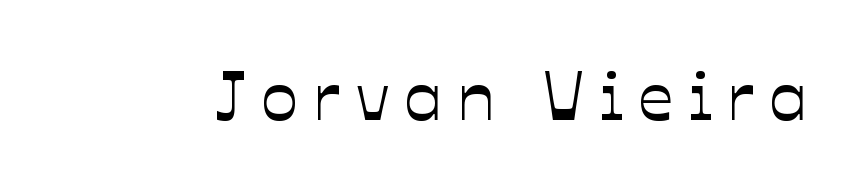
{"italic": "no", "width": "normal", "stroke_contrast": "low", "x_height": "medium", "monospaced": "no", "underline": "no", "letter_spacing": "wide", "letter_spacing_em": 0.22, "glyph_px": 69}
